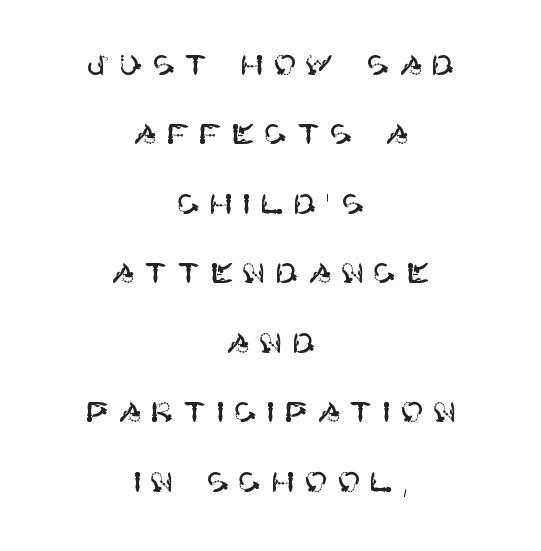
Look at the tracking — it's clearly loosened, letters drifting apart. Upright lettering throughout. Is this a sans? Yes — the strokes have no serifs. The area under the type is left untouched. A typesetter would call this leading open, well beyond the default.
